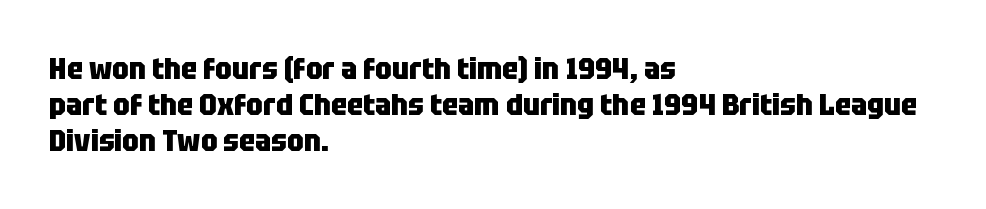
The image shows 30 px heavy, condensed sans-serif type, upright; set left-aligned, line spacing 1.2x, normal letter spacing, not underlined; low stroke contrast and a large x-height.
